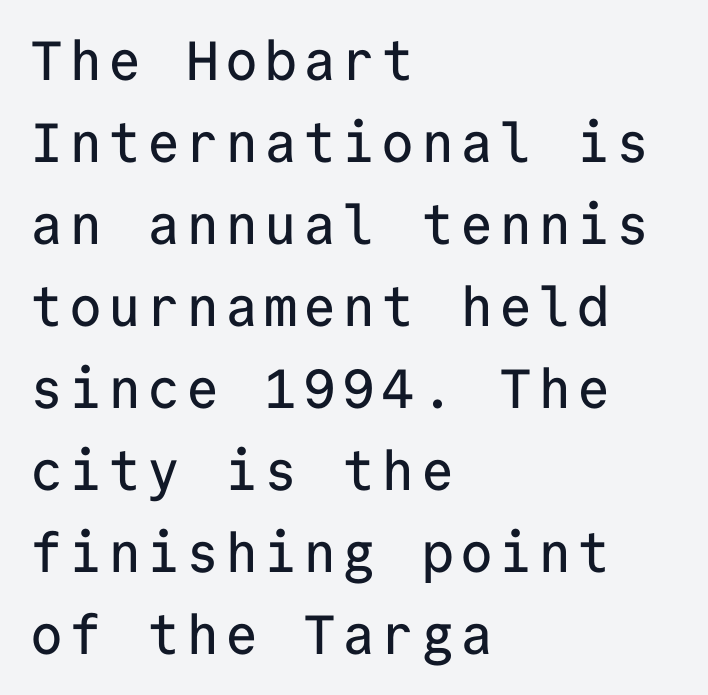
Lines of text with bare space underneath. Whoever set this chose a conventional vertical rhythm. Fixed-width glyphs throughout — classic coding-font behaviour. Stroke terminals: plain, sans-serif.
